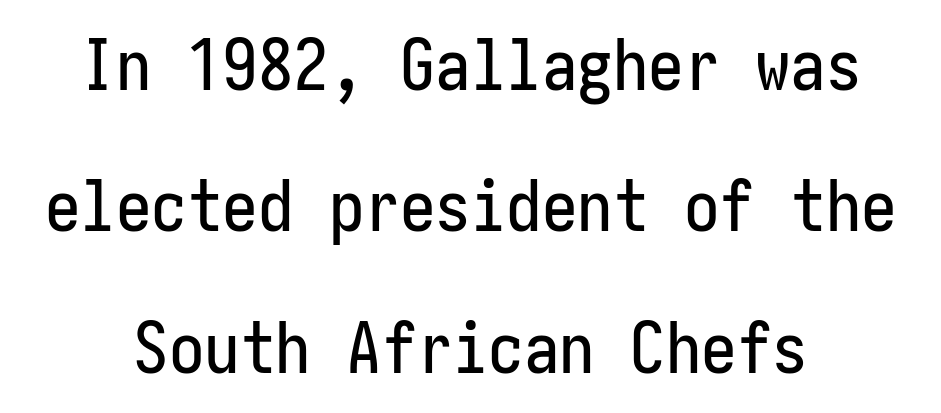
The image shows 71 px condensed sans-serif type, upright; set centered, loose line spacing (1.99x), normal letter spacing, not underlined; low stroke contrast and a medium x-height.
